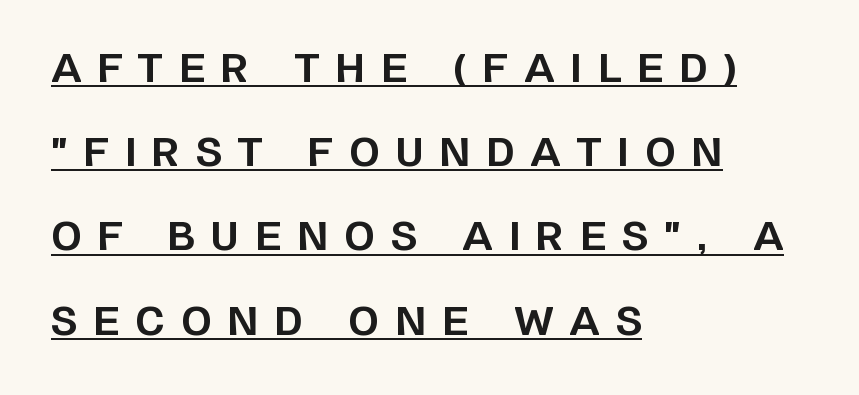
{"serif": "no", "italic": "no", "bold": "yes", "weight": "bold", "width": "normal", "stroke_contrast": "low", "x_height": "large", "monospaced": "no", "underline": "yes", "align": "left", "line_spacing": "loose", "line_spacing_ratio": 2.16, "letter_spacing": "wide", "letter_spacing_em": 0.41, "glyph_px": 39}
